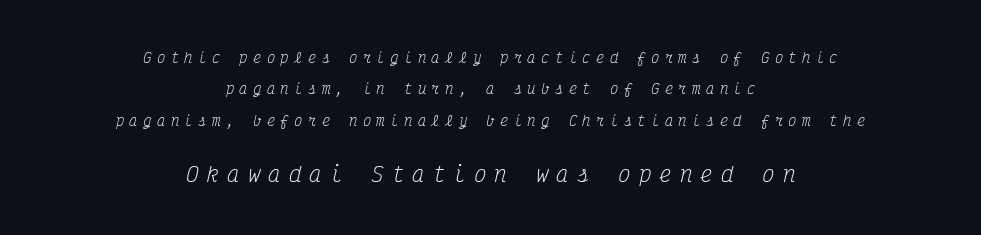
{"italic": "yes", "lean": "right", "slant_degrees": 12, "bold": "no", "underline": "no", "align": "center", "line_spacing": "loose", "line_spacing_ratio": 2.24, "letter_spacing": "wide", "letter_spacing_em": 0.38, "larger_block": "second", "size_ratio": 1.5, "glyph_px": 21}
